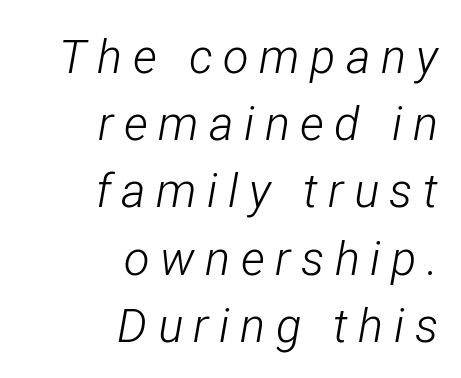
{"italic": "yes", "lean": "right", "slant_degrees": 12, "bold": "no", "weight": "light", "width": "condensed", "stroke_contrast": "low", "x_height": "medium", "monospaced": "no", "underline": "no", "align": "right", "line_spacing": "normal", "line_spacing_ratio": 1.43, "letter_spacing": "wide", "letter_spacing_em": 0.22, "glyph_px": 47}
